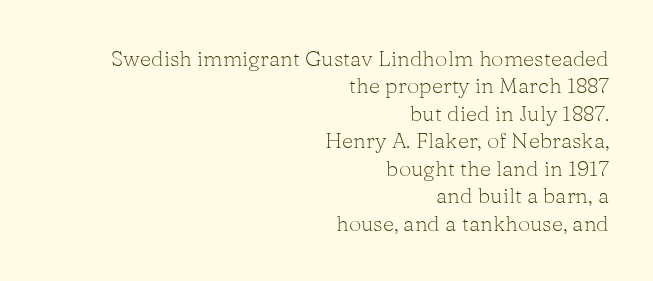
{"italic": "no", "bold": "no", "underline": "no", "align": "right", "line_spacing": "normal", "line_spacing_ratio": 1.25, "letter_spacing": "normal", "letter_spacing_em": 0.0, "glyph_px": 22}
